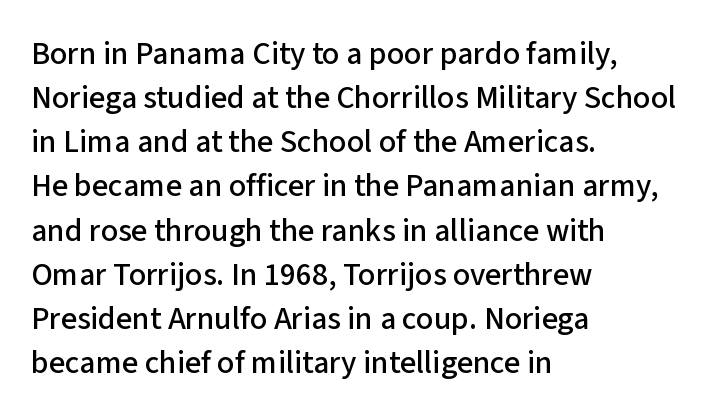
{"serif": "no", "italic": "no", "width": "normal", "stroke_contrast": "low", "x_height": "medium", "monospaced": "no", "underline": "no", "align": "left", "line_spacing": "normal", "line_spacing_ratio": 1.38, "letter_spacing": "normal", "letter_spacing_em": 0.0, "glyph_px": 32}
